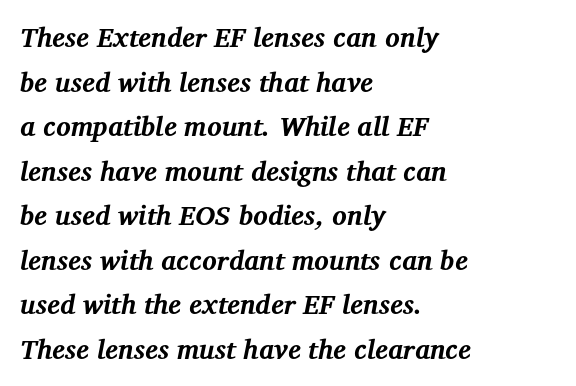
Observe the ordinary spacing: letters are neighbours, not strangers. The specimen omits any rule beneath the text block's lines. Heft: maximum for text — a bold. A classic flush-left, rag-right setting is used for this passage.
